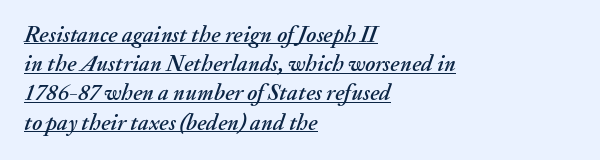
The image shows 23 px text type, italic (leaning right); set left-aligned, normal line spacing (1.27x), normal letter spacing, underlined.
